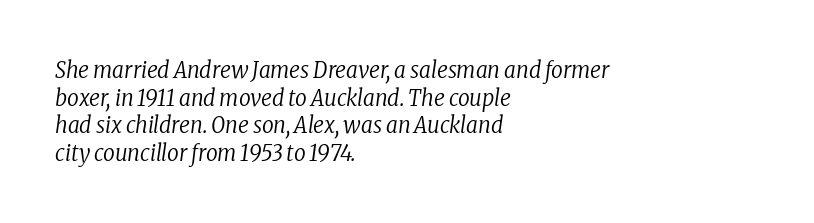
The image shows 23 px text type, italic (leaning right); set left-aligned, line spacing 1.2x, normal letter spacing, not underlined.
